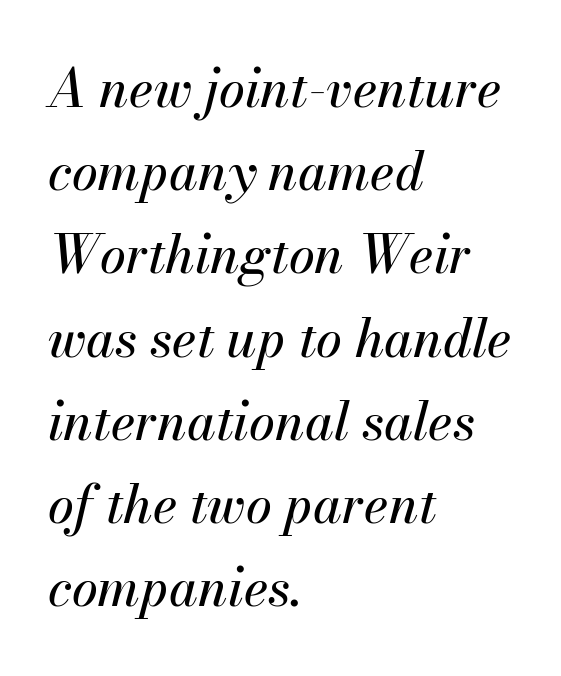
{"italic": "yes", "lean": "right", "slant_degrees": 13, "width": "normal", "stroke_contrast": "medium", "x_height": "small", "monospaced": "no", "underline": "no", "align": "left", "line_spacing": "normal", "line_spacing_ratio": 1.6, "letter_spacing": "normal", "letter_spacing_em": 0.0, "glyph_px": 52}
